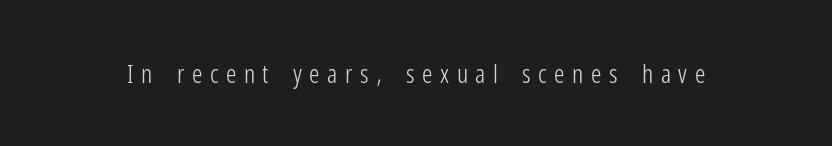
Q: Is the text bold? A: No.
Q: Is the text italic (slanted)? A: No, it is upright.
Q: Is the text underlined? A: No.
Q: Is the spacing between letters normal or unusually wide? A: Unusually wide.
